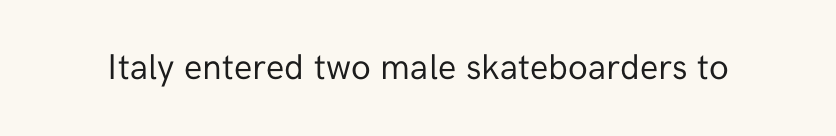
Is this a fixed-width face? No — the glyphs have proportional, varying widths. Vertical strokes here are truly vertical. Glance below the letters and you will spot only blank space. The face used here is a sans, in the tradition of grotesques and geometrics. The face looks like a standard text weight, possibly lighter. Short note: letters normally spaced.
